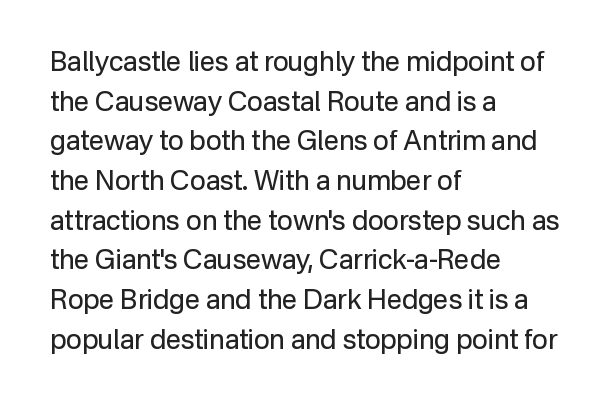
The image shows 27 px text type, upright; set left-aligned, normal line spacing (1.47x), normal letter spacing, not underlined.
